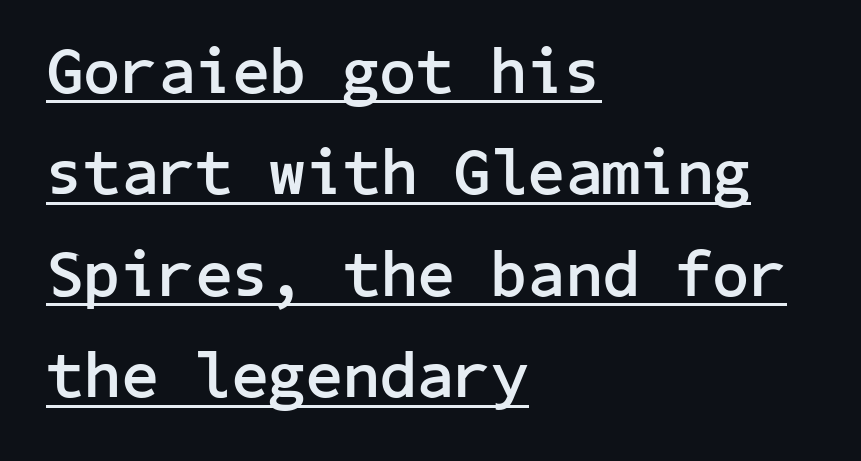
Q: Is the text bold? A: Yes.
Q: Is the text italic (slanted)? A: No, it is upright.
Q: Is the typeface a serif or a sans-serif typeface? A: Sans-serif.
Q: Is the text underlined? A: Yes.
Q: How is the paragraph aligned? A: Left-aligned.
Q: Is the spacing between letters normal or unusually wide? A: Normal.
Q: Is the spacing between lines tight, normal or loose? A: Normal.
Q: Width (condensed, normal, or wide)? A: Normal.
Q: Stroke contrast? A: Low.
Q: x-height? A: Medium.
